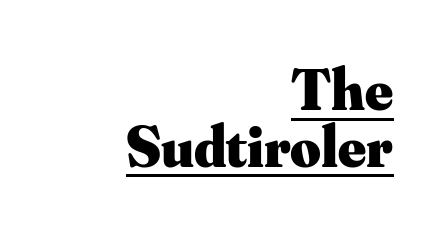
{"serif": "yes", "italic": "no", "bold": "yes", "weight": "heavy", "width": "normal", "stroke_contrast": "medium", "x_height": "small", "monospaced": "no", "underline": "yes", "align": "right", "line_spacing": "tight", "line_spacing_ratio": 0.96, "letter_spacing": "normal", "letter_spacing_em": 0.0, "glyph_px": 59}
